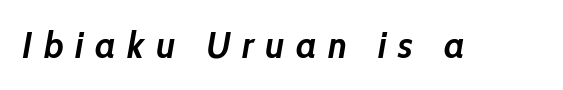
Q: Is the text bold? A: Yes.
Q: Is the text italic (slanted)? A: Yes, it leans right by about 10 degrees.
Q: Is the text underlined? A: No.
Q: Is the spacing between letters normal or unusually wide? A: Unusually wide.
Q: Width (condensed, normal, or wide)? A: Normal.
Q: Stroke contrast? A: Low.
Q: x-height? A: Medium.
Q: Monospaced? A: No.
